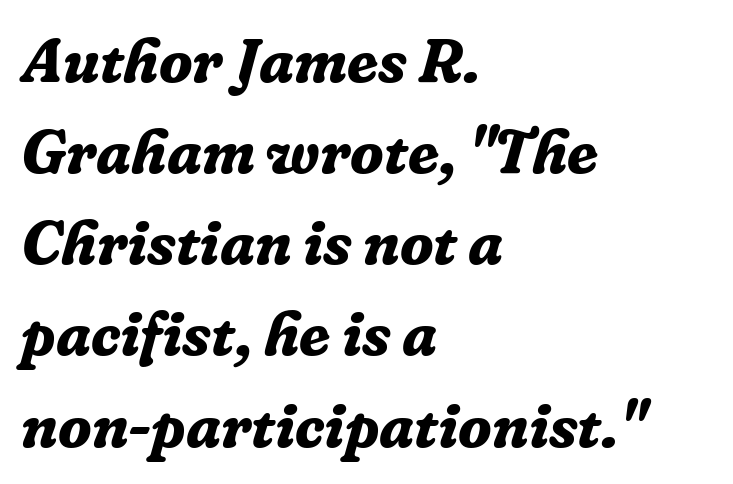
Q: Is the text bold? A: Yes.
Q: Is the text italic (slanted)? A: Yes, it leans right by about 16 degrees.
Q: Is the typeface a serif or a sans-serif typeface? A: Serif.
Q: Is the text underlined? A: No.
Q: How is the paragraph aligned? A: Left-aligned.
Q: Is the spacing between letters normal or unusually wide? A: Normal.
Q: Is the spacing between lines tight, normal or loose? A: Normal.
Q: Width (condensed, normal, or wide)? A: Normal.
Q: Stroke contrast? A: Low.
Q: x-height? A: Medium.
Q: Monospaced? A: No.
